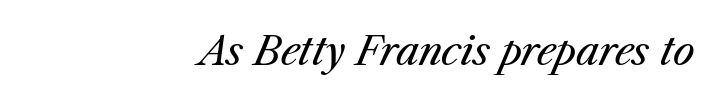
Q: Is the text bold? A: No.
Q: Is the text italic (slanted)? A: Yes, it leans right by about 23 degrees.
Q: Is the text underlined? A: No.
Q: How is the paragraph aligned? A: Right-aligned.
Q: Is the spacing between letters normal or unusually wide? A: Normal.
Q: Width (condensed, normal, or wide)? A: Normal.
Q: Stroke contrast? A: Medium.
Q: x-height? A: Medium.
Q: Monospaced? A: No.
